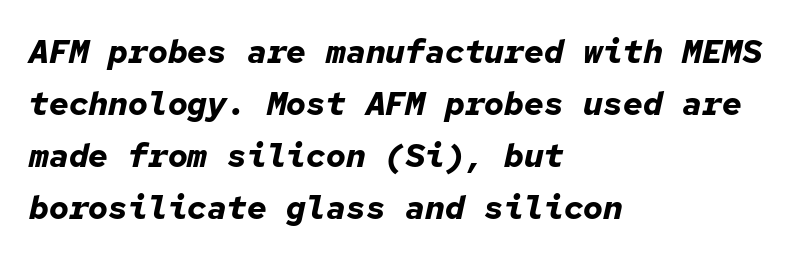
Q: Is the text bold? A: Yes.
Q: Is the text italic (slanted)? A: Yes, it leans right by about 12 degrees.
Q: Is the text underlined? A: No.
Q: How is the paragraph aligned? A: Left-aligned.
Q: Is the spacing between letters normal or unusually wide? A: Normal.
Q: Is the spacing between lines tight, normal or loose? A: Normal.
Q: Width (condensed, normal, or wide)? A: Normal.
Q: Stroke contrast? A: Low.
Q: x-height? A: Medium.
Q: Monospaced? A: Yes.
